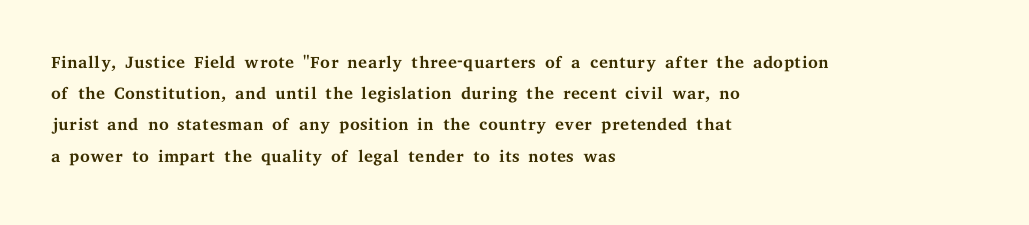
The image shows 25 px text type, upright; set left-aligned, normal line spacing (1.25x), normal letter spacing, not underlined.
